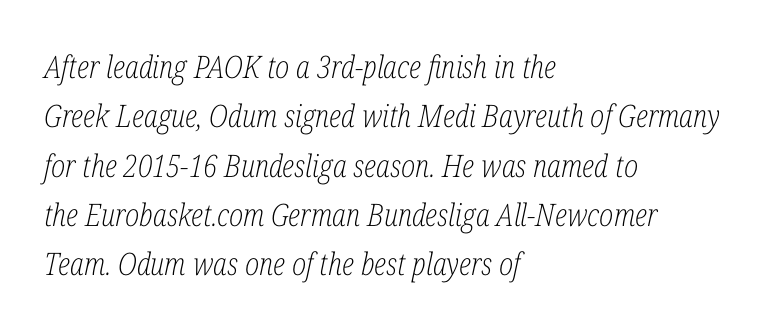
The image shows 31 px light, condensed serif type, italic (leaning right); set left-aligned, normal line spacing (1.59x), normal letter spacing, not underlined; low stroke contrast and a medium x-height.
